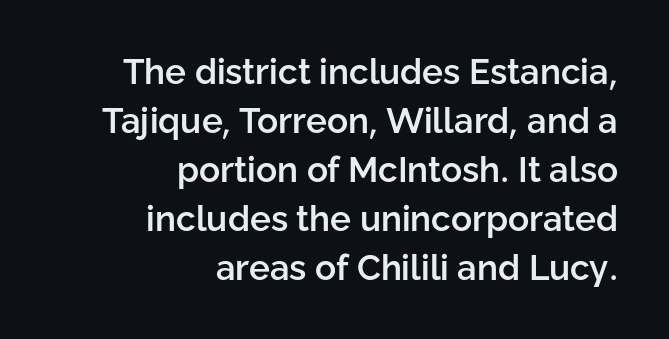
{"serif": "no", "italic": "no", "bold": "semi", "weight": "semibold", "width": "normal", "stroke_contrast": "low", "x_height": "medium", "monospaced": "no", "underline": "no", "align": "right", "line_spacing": "normal", "line_spacing_ratio": 1.4, "letter_spacing": "normal", "letter_spacing_em": 0.0, "glyph_px": 35}
